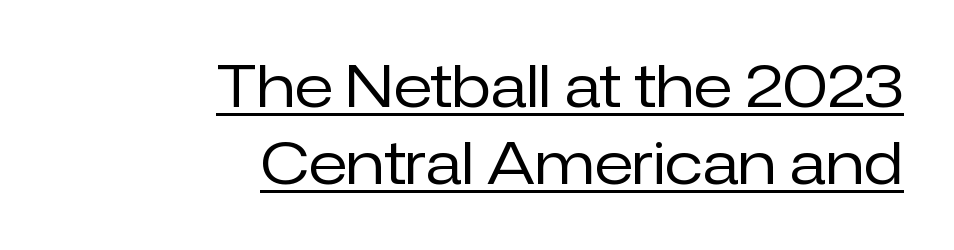
The image shows 58 px regular-weight sans-serif type, upright; set right-aligned, normal line spacing (1.33x), normal letter spacing, underlined; low stroke contrast and a medium x-height.
